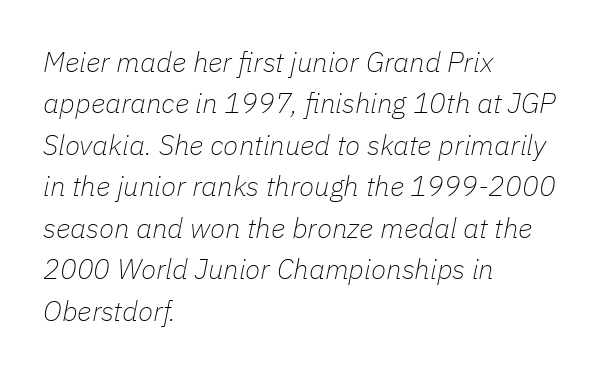
{"italic": "yes", "lean": "right", "slant_degrees": 11, "bold": "no", "weight": "thin", "width": "normal", "stroke_contrast": "low", "x_height": "medium", "monospaced": "no", "underline": "no", "align": "left", "line_spacing": "normal", "line_spacing_ratio": 1.48, "letter_spacing": "normal", "letter_spacing_em": 0.0, "glyph_px": 28}
